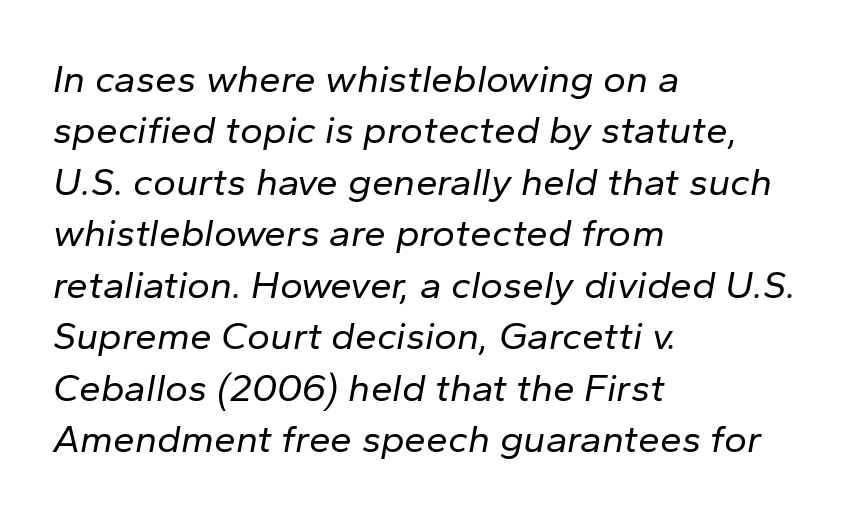
The image shows 39 px regular-weight type, italic (leaning right); set left-aligned, normal line spacing (1.32x), normal letter spacing, not underlined; low stroke contrast and a medium x-height.
